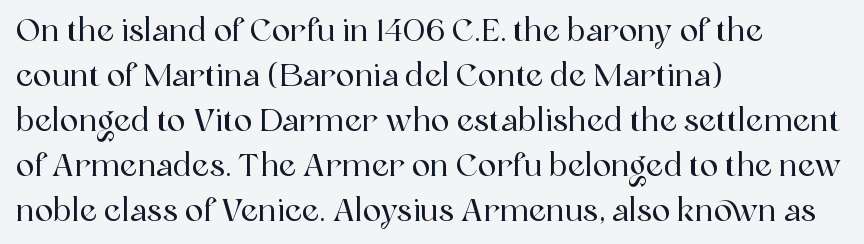
Q: Is the text italic (slanted)? A: No, it is upright.
Q: Is the typeface a serif or a sans-serif typeface? A: Serif.
Q: Is the text underlined? A: No.
Q: How is the paragraph aligned? A: Left-aligned.
Q: Is the spacing between letters normal or unusually wide? A: Normal.
Q: Is the spacing between lines tight, normal or loose? A: Normal.
Q: Width (condensed, normal, or wide)? A: Normal.
Q: x-height? A: Medium.
Q: Monospaced? A: No.
